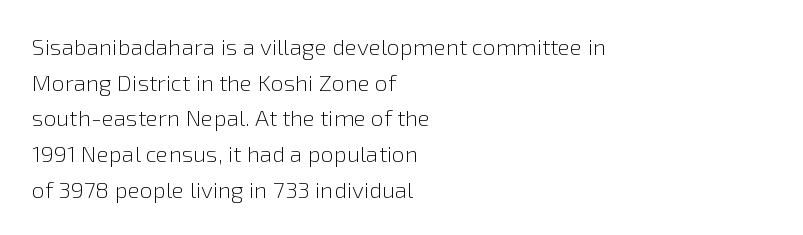
Baseline-to-baseline distance is the conventional proportion of letter height. The passage is arranged the way most books set body copy — flush left. The glyphs are unaccompanied by any horizontal stroke below them. The gaps between neighbouring characters are ordinary and unremarkable.
